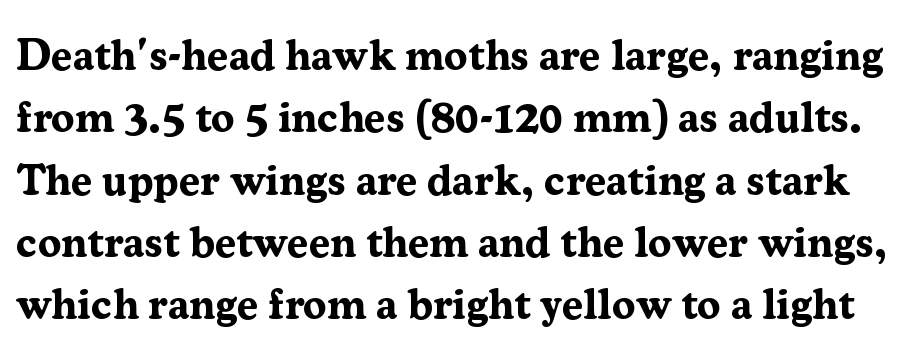
Q: Is the text bold? A: Yes.
Q: Is the text italic (slanted)? A: No, it is upright.
Q: Is the typeface a serif or a sans-serif typeface? A: Serif.
Q: Is the text underlined? A: No.
Q: Is the spacing between letters normal or unusually wide? A: Normal.
Q: Is the spacing between lines tight, normal or loose? A: Normal.
Q: Width (condensed, normal, or wide)? A: Normal.
Q: Stroke contrast? A: Medium.
Q: x-height? A: Medium.
Q: Monospaced? A: No.
